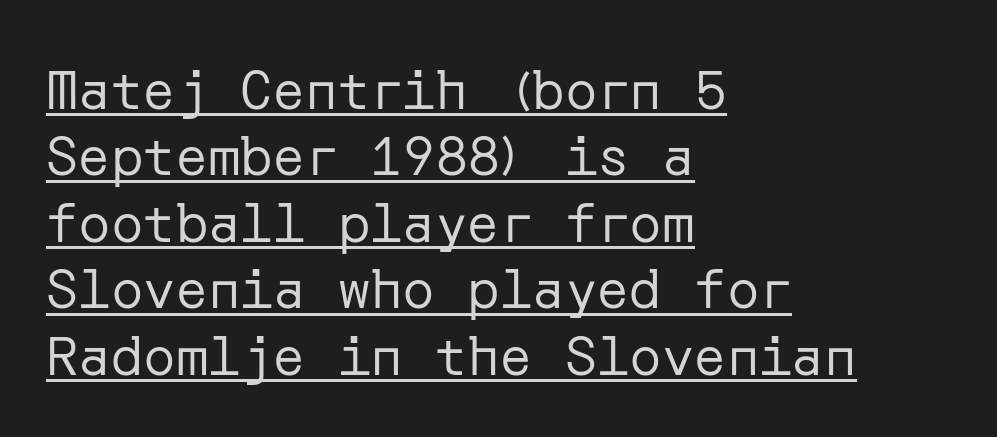
The image shows 54 px regular-weight sans-serif type, upright; set left-aligned, line spacing 1.23x, normal letter spacing, underlined; low stroke contrast and a medium x-height.
